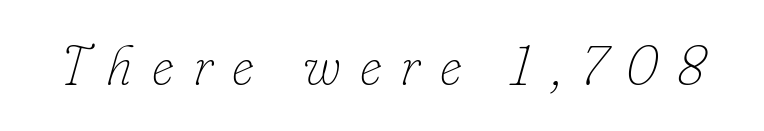
{"italic": "yes", "lean": "right", "slant_degrees": 16, "bold": "no", "weight": "thin", "width": "normal", "stroke_contrast": "low", "x_height": "small", "monospaced": "no", "underline": "no", "letter_spacing": "wide", "letter_spacing_em": 0.35, "glyph_px": 55}
